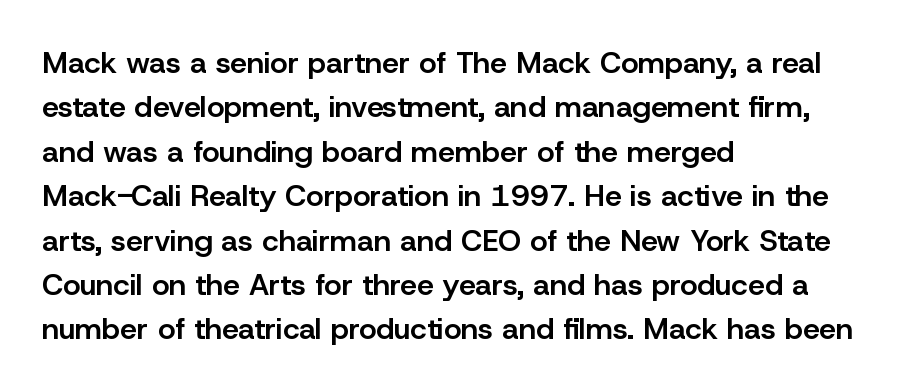
Q: Is the text bold? A: Semi-bold.
Q: Is the text italic (slanted)? A: No, it is upright.
Q: Is the typeface a serif or a sans-serif typeface? A: Sans-serif.
Q: Is the text underlined? A: No.
Q: How is the paragraph aligned? A: Left-aligned.
Q: Is the spacing between letters normal or unusually wide? A: Normal.
Q: Is the spacing between lines tight, normal or loose? A: Normal.
Q: Width (condensed, normal, or wide)? A: Normal.
Q: Stroke contrast? A: Low.
Q: x-height? A: Medium.
Q: Monospaced? A: No.
